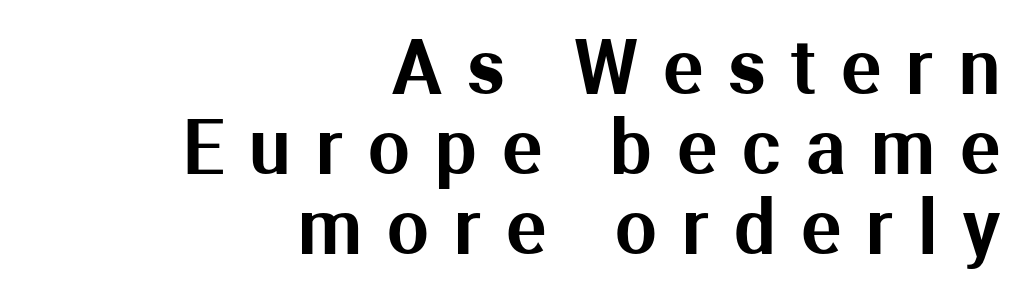
Does extra space separate the letters? Yes, quite a lot of it. Whoever set this chose condensed vertical rhythm over breathing room. Every character sits straight up, as roman type does. Think of a printed novel: that variable character pitch is what you see here.
